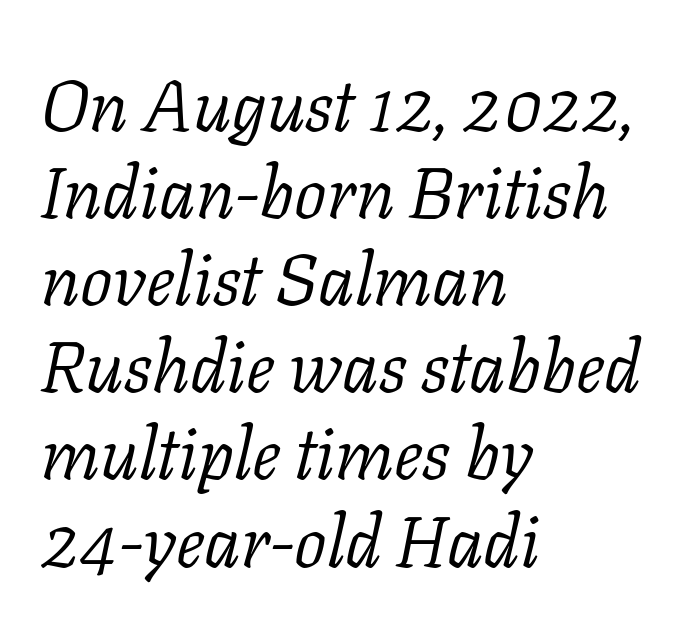
The image shows 72 px light serif type, italic (leaning right); set left-aligned, line spacing 1.21x, normal letter spacing, not underlined; low stroke contrast and a medium x-height.
